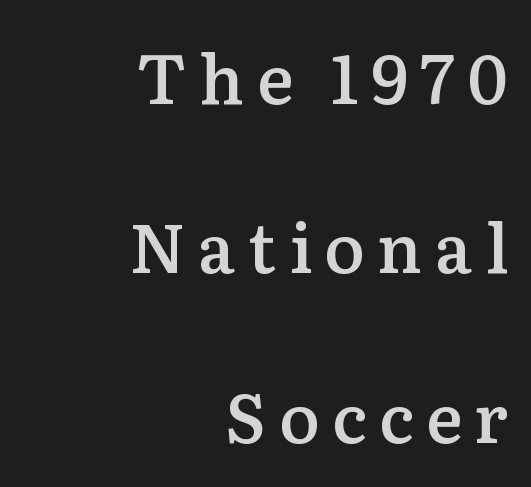
Q: Is the text bold? A: Semi-bold.
Q: Is the text italic (slanted)? A: No, it is upright.
Q: Is the typeface a serif or a sans-serif typeface? A: Serif.
Q: Is the text underlined? A: No.
Q: How is the paragraph aligned? A: Right-aligned.
Q: Is the spacing between lines tight, normal or loose? A: Loose.
Q: Width (condensed, normal, or wide)? A: Normal.
Q: Stroke contrast? A: Low.
Q: x-height? A: Medium.
Q: Monospaced? A: No.
